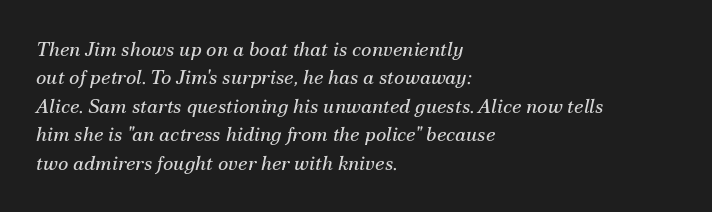
Q: Is the text bold? A: No.
Q: Is the text italic (slanted)? A: Yes, it leans right by about 12 degrees.
Q: Is the text underlined? A: No.
Q: How is the paragraph aligned? A: Left-aligned.
Q: Is the spacing between letters normal or unusually wide? A: Normal.
Q: Is the spacing between lines tight, normal or loose? A: Normal.
